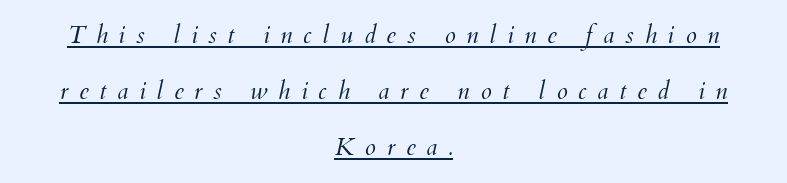
Q: Is the text bold? A: No.
Q: Is the text italic (slanted)? A: Yes, it leans right by about 12 degrees.
Q: Is the text underlined? A: Yes.
Q: How is the paragraph aligned? A: Centered.
Q: Is the spacing between letters normal or unusually wide? A: Unusually wide.
Q: Is the spacing between lines tight, normal or loose? A: Loose.
